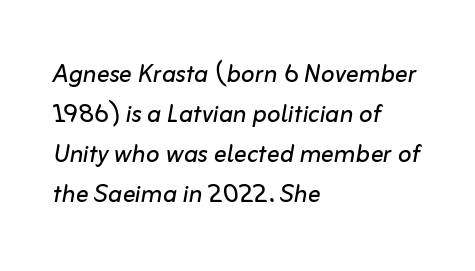
The image shows 32 px regular-weight type, italic (leaning right); set left-aligned, normal line spacing (1.25x), normal letter spacing, not underlined; low stroke contrast and a medium x-height.
